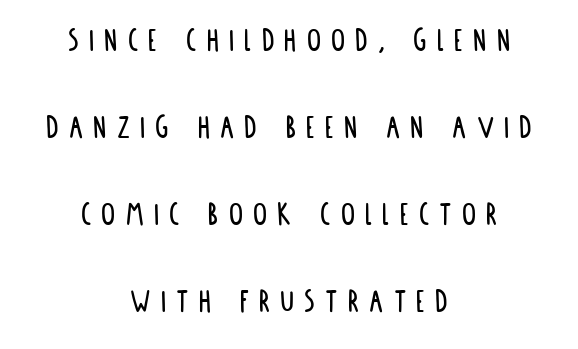
Quick note: interline space is abundant. Bare-footed words on every line. Students, note that the glyphs here are deliberately spaced far apart. Tall strokes in this sample are plumb rather than angled.
